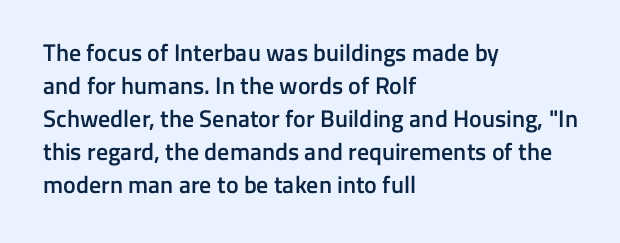
This rendering features lettering with no underline. Firm but not heavy-handed strokes: this text is semibold. Compared with typical body copy, the letter spacing here is the same. This sample is left-justified, so line endings fall wherever the words run out. Normally led — the rows are evenly, conventionally spaced.
